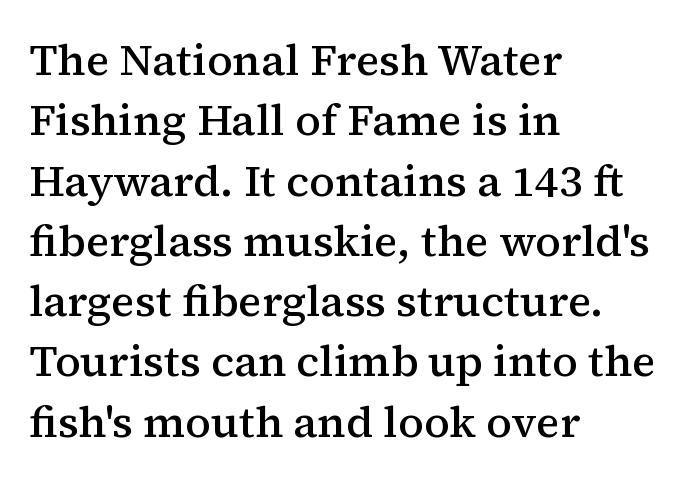
Is this a fixed-width face? No — the glyphs have proportional, varying widths. The type sits square on the baseline with zero lean. One-word summary of the alignment: left. The strip under each line holds only bare page. The passage shown is typeset with a serif family. Vertically, the passage feels balanced, rows spaced as you'd expect.
